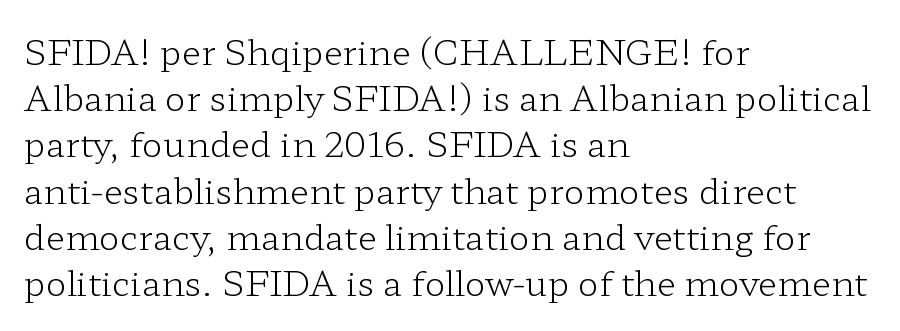
You can tell it's not italic because the verticals are truly vertical. Serifs: yes, visible at the terminals of the letterforms. Check the space under the baseline: it is left empty. Each letter keeps its own natural width here, so spacing adapts to shape. Does extra space separate the letters? No, they use regular spacing.
